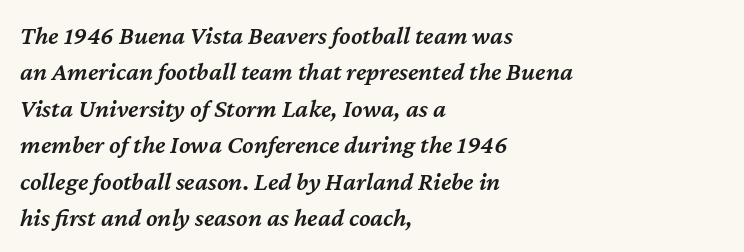
{"italic": "yes", "lean": "right", "slant_degrees": 12, "bold": "semi", "underline": "no", "align": "left", "line_spacing": "normal", "line_spacing_ratio": 1.4, "letter_spacing": "normal", "letter_spacing_em": 0.0, "glyph_px": 26}
